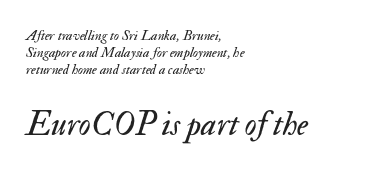
Q: Is the text bold? A: No.
Q: Is the text italic (slanted)? A: Yes, it leans right by about 17 degrees.
Q: Is the text underlined? A: No.
Q: How is the paragraph aligned? A: Left-aligned.
Q: Is the spacing between letters normal or unusually wide? A: Normal.
Q: Which block of text is set in a larger size, the first (top) or the second (bottom)? A: The second (bottom) one.
Q: Width (condensed, normal, or wide)? A: Normal.
Q: Stroke contrast? A: Medium.
Q: x-height? A: Small.
Q: Monospaced? A: No.
